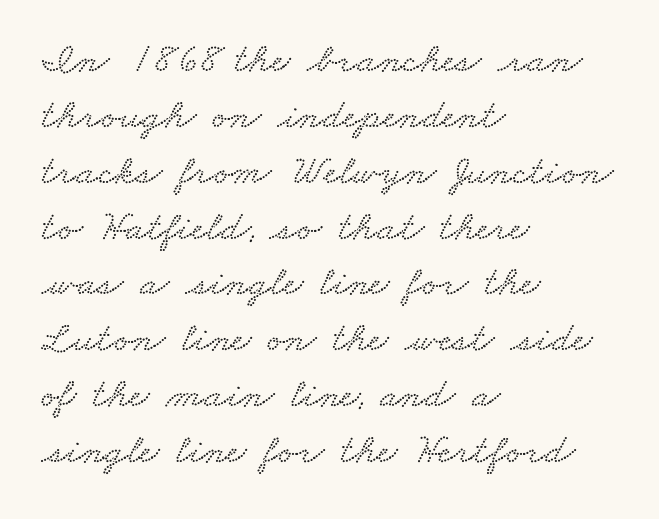
The image shows 42 px wide type; set left-aligned, normal line spacing (1.33x), normal letter spacing, not underlined; low stroke contrast and a small x-height.
